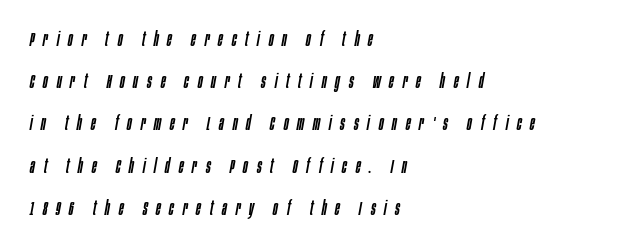
{"italic": "yes", "lean": "right", "slant_degrees": 10, "underline": "no", "align": "left", "line_spacing": "loose", "line_spacing_ratio": 2.11, "letter_spacing": "wide", "letter_spacing_em": 0.44, "glyph_px": 20}
